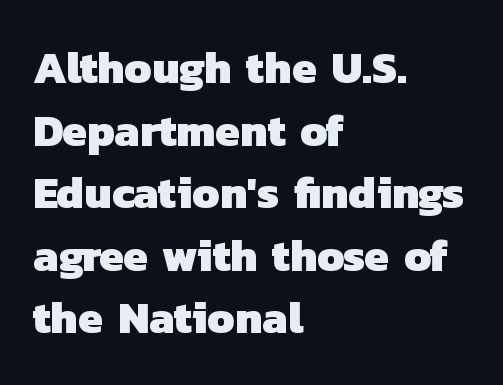
The image shows 45 px heavy sans-serif type; set left-aligned, normal line spacing (1.39x), normal letter spacing, not underlined; low stroke contrast and a medium x-height.
